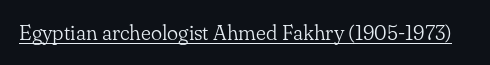
Italic: no, the glyphs are upright roman. You can see a thin bar hugging the bottom of the glyphs. Nothing heavy about these letters — not bold at all. Look at the tracking — it's just the regular setting, nothing added.
